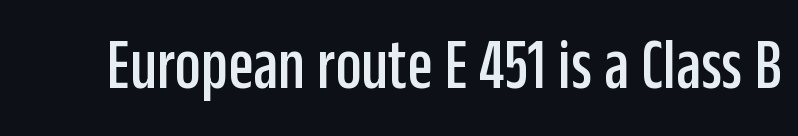
The image shows 73 px condensed sans-serif type, upright; set normal letter spacing, not underlined; low stroke contrast and a large x-height.
